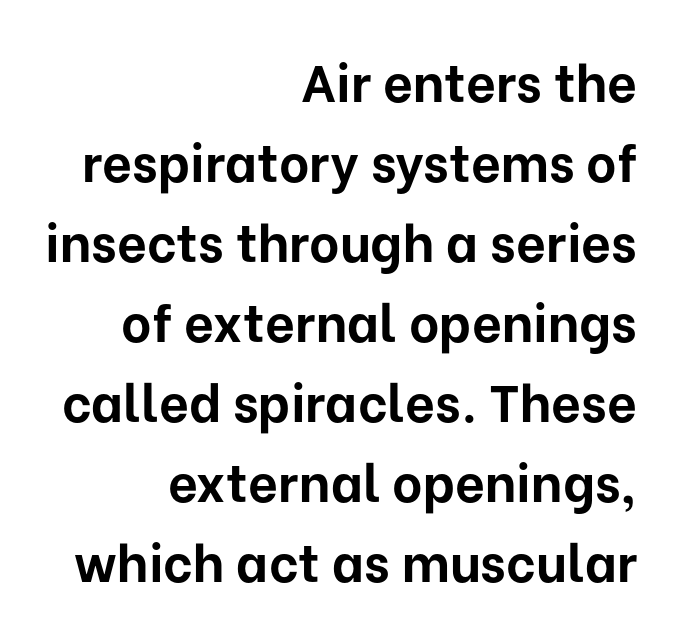
{"serif": "no", "italic": "no", "bold": "yes", "weight": "bold", "width": "normal", "stroke_contrast": "low", "x_height": "medium", "monospaced": "no", "underline": "no", "align": "right", "line_spacing": "normal", "line_spacing_ratio": 1.54, "letter_spacing": "normal", "letter_spacing_em": 0.0, "glyph_px": 52}
